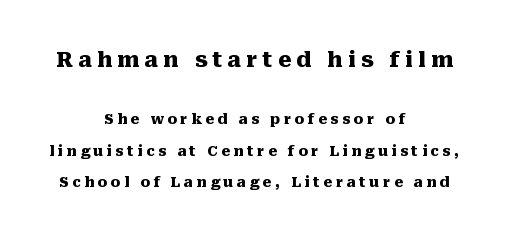
The image shows 21 px bold type, upright; set centered, loose line spacing (2.25x), unusually wide letter spacing (+0.26 em), not underlined; the first (top) block is 1.5x larger.
